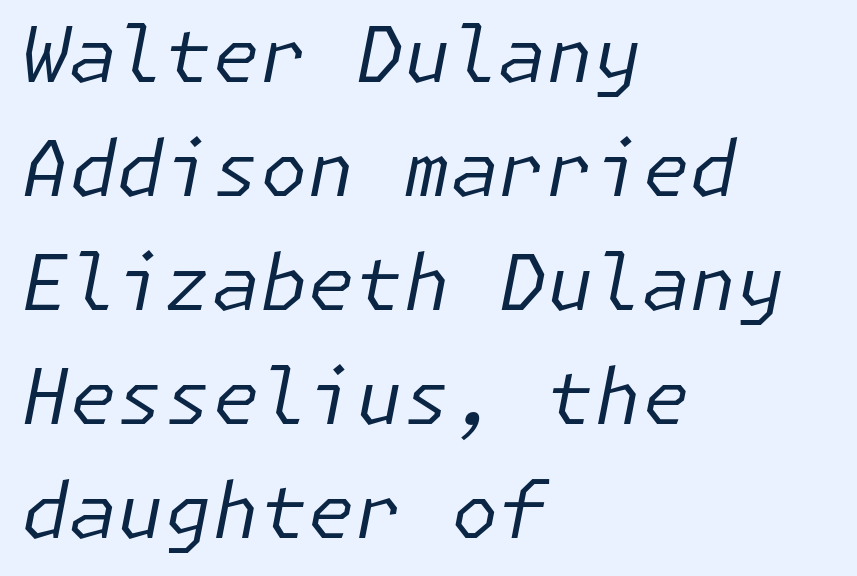
The specimen reads as italic at a glance. Vertical spacing — default. The zone under the glyphs is completely vacant. The letterforms sit shoulder to shoulder at normal distance. Caption: face not bold, strokes unweighted. Typeset ragged right — the left edge is the straight one.
